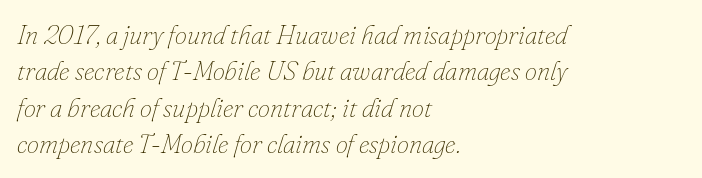
Q: Is the text bold? A: No.
Q: Is the text italic (slanted)? A: Yes, it leans right by about 16 degrees.
Q: Is the text underlined? A: No.
Q: How is the paragraph aligned? A: Left-aligned.
Q: Is the spacing between letters normal or unusually wide? A: Normal.
Q: Is the spacing between lines tight, normal or loose? A: Normal.
